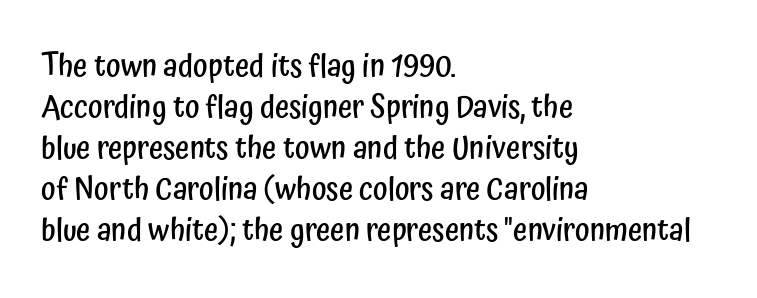
What stands out about the letter spacing? Nothing — it is the standard amount. The glyphs in this specimen are sans serif. A roman cut, with each character standing at attention. The setting favours the left margin, as ordinary paragraphs usually do. Each row of text sits above clean, open space. The passage shown is semibold, sitting just below true bold.
